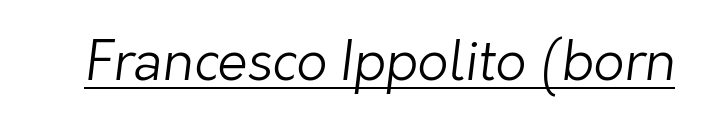
Q: Is the text bold? A: No.
Q: Is the typeface a serif or a sans-serif typeface? A: Sans-serif.
Q: Is the text underlined? A: Yes.
Q: Is the spacing between letters normal or unusually wide? A: Normal.
Q: Width (condensed, normal, or wide)? A: Normal.
Q: Stroke contrast? A: Low.
Q: x-height? A: Medium.
Q: Monospaced? A: No.
